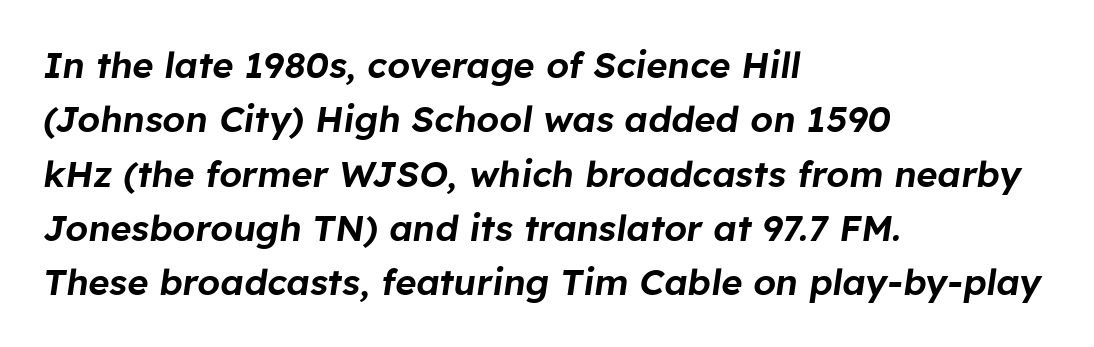
This sample has the flowing, uneven cadence of proportional lettering. Does the copy run flush right? No — it runs flush left. The face used here is rendered with its standard letterfit. Quick note: interline space is typical.
